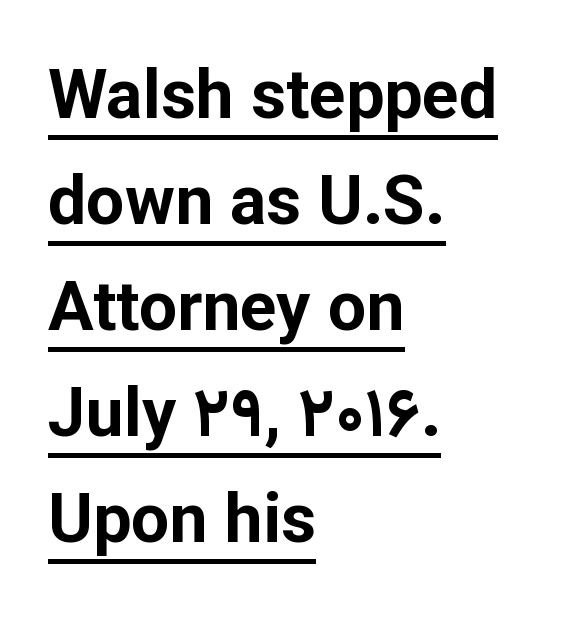
Q: Is the text bold? A: Yes.
Q: Is the text italic (slanted)? A: No, it is upright.
Q: Is the typeface a serif or a sans-serif typeface? A: Sans-serif.
Q: Is the text underlined? A: Yes.
Q: How is the paragraph aligned? A: Left-aligned.
Q: Is the spacing between letters normal or unusually wide? A: Normal.
Q: Is the spacing between lines tight, normal or loose? A: Normal.
Q: Width (condensed, normal, or wide)? A: Normal.
Q: Stroke contrast? A: Low.
Q: x-height? A: Medium.
Q: Monospaced? A: No.
